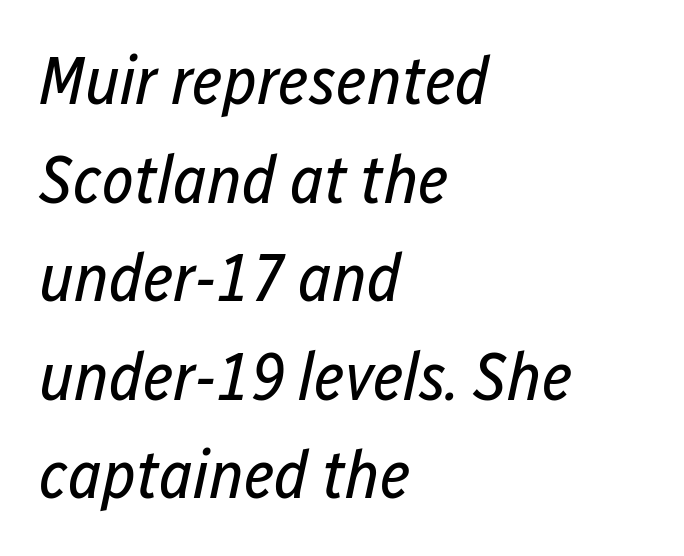
{"italic": "yes", "lean": "right", "slant_degrees": 12, "bold": "no", "weight": "regular", "width": "condensed", "stroke_contrast": "low", "x_height": "medium", "monospaced": "no", "underline": "no", "align": "left", "line_spacing": "normal", "line_spacing_ratio": 1.45, "letter_spacing": "normal", "letter_spacing_em": 0.0, "glyph_px": 68}
